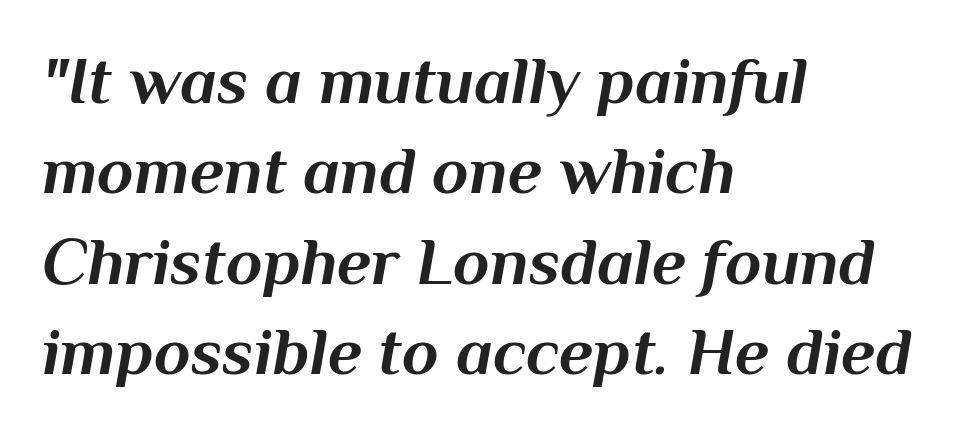
Check the space under the baseline: it is left empty. Designer's note — italics engaged. The letters are bold, with thick, heavy strokes. The rendering anchors every line to the left-hand side. Each letter keeps its own natural width here, so spacing adapts to shape.
